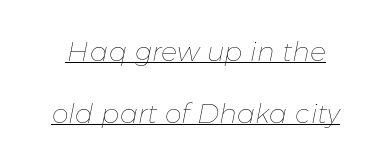
Q: Is the text bold? A: No.
Q: Is the text italic (slanted)? A: Yes, it leans right by about 11 degrees.
Q: Is the text underlined? A: Yes.
Q: Is the spacing between letters normal or unusually wide? A: Normal.
Q: Is the spacing between lines tight, normal or loose? A: Loose.
